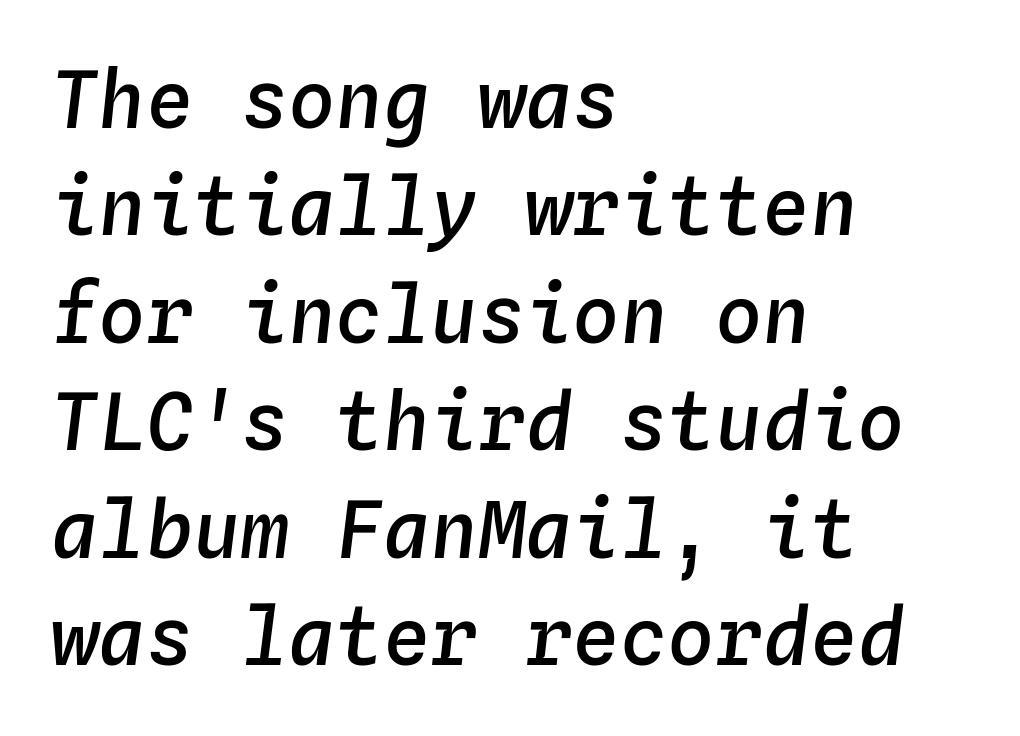
Q: Is the text bold? A: Semi-bold.
Q: Is the text italic (slanted)? A: Yes, it leans right by about 4 degrees.
Q: Is the text underlined? A: No.
Q: How is the paragraph aligned? A: Left-aligned.
Q: Is the spacing between letters normal or unusually wide? A: Normal.
Q: Is the spacing between lines tight, normal or loose? A: Normal.
Q: Width (condensed, normal, or wide)? A: Normal.
Q: Stroke contrast? A: Low.
Q: x-height? A: Medium.
Q: Monospaced? A: Yes.
